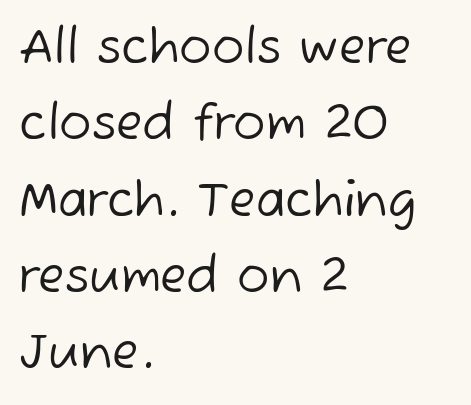
Q: Is the text bold? A: No.
Q: Is the typeface a serif or a sans-serif typeface? A: Sans-serif.
Q: Is the text underlined? A: No.
Q: How is the paragraph aligned? A: Left-aligned.
Q: Is the spacing between letters normal or unusually wide? A: Normal.
Q: Is the spacing between lines tight, normal or loose? A: Normal.
Q: Width (condensed, normal, or wide)? A: Normal.
Q: Stroke contrast? A: Low.
Q: x-height? A: Medium.
Q: Monospaced? A: No.
